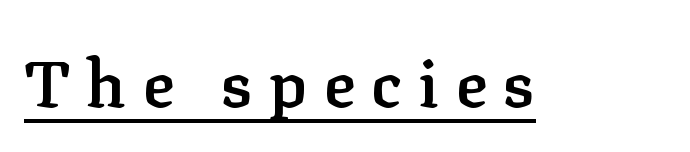
The image shows 66 px semibold serif type, upright; set unusually wide letter spacing (+0.25 em), underlined; low stroke contrast and a medium x-height.
